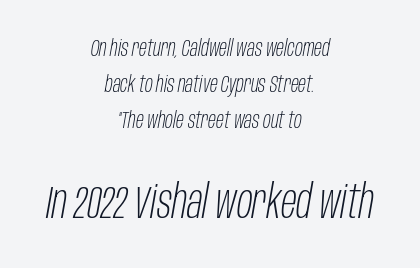
Q: Is the text bold? A: No.
Q: Is the text italic (slanted)? A: Yes, it leans right by about 10 degrees.
Q: Is the text underlined? A: No.
Q: How is the paragraph aligned? A: Centered.
Q: Is the spacing between letters normal or unusually wide? A: Normal.
Q: Is the spacing between lines tight, normal or loose? A: Normal.
Q: Which block of text is set in a larger size, the first (top) or the second (bottom)? A: The second (bottom) one.
Q: Width (condensed, normal, or wide)? A: Condensed.
Q: Stroke contrast? A: Low.
Q: x-height? A: Large.
Q: Monospaced? A: No.
